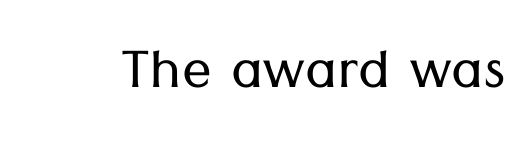
Q: Is the text bold? A: No.
Q: Is the text italic (slanted)? A: No, it is upright.
Q: Is the typeface a serif or a sans-serif typeface? A: Sans-serif.
Q: Is the text underlined? A: No.
Q: Is the spacing between letters normal or unusually wide? A: Normal.
Q: Width (condensed, normal, or wide)? A: Normal.
Q: Stroke contrast? A: Low.
Q: x-height? A: Medium.
Q: Monospaced? A: No.
